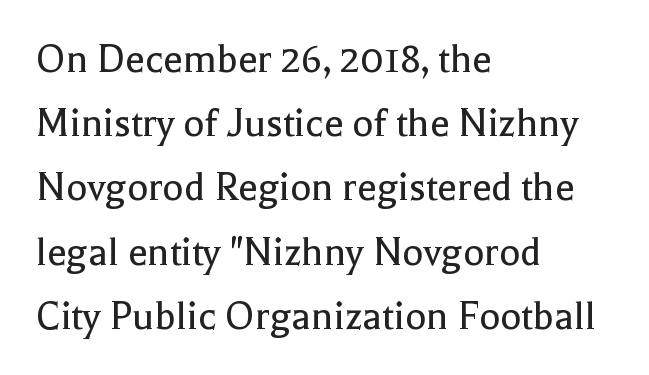
Q: Is the text bold? A: No.
Q: Is the text italic (slanted)? A: No, it is upright.
Q: Is the typeface a serif or a sans-serif typeface? A: Serif.
Q: Is the text underlined? A: No.
Q: How is the paragraph aligned? A: Left-aligned.
Q: Is the spacing between letters normal or unusually wide? A: Normal.
Q: Is the spacing between lines tight, normal or loose? A: Normal.
Q: Width (condensed, normal, or wide)? A: Normal.
Q: x-height? A: Medium.
Q: Monospaced? A: No.
